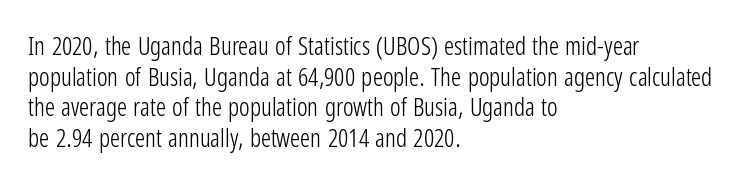
The image shows 25 px text type, upright; set left-aligned, line spacing 1.23x, normal letter spacing, not underlined.
